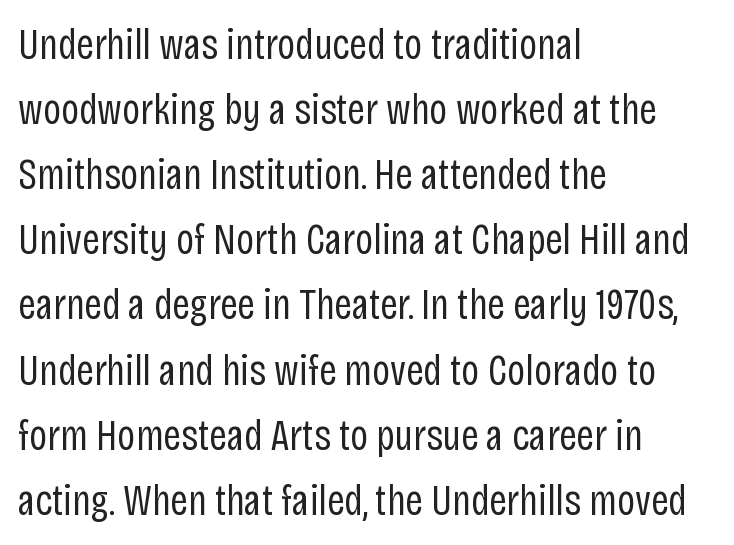
{"serif": "no", "italic": "no", "bold": "no", "weight": "regular", "width": "condensed", "stroke_contrast": "low", "x_height": "large", "monospaced": "no", "underline": "no", "align": "left", "line_spacing": "normal", "line_spacing_ratio": 1.48, "letter_spacing": "normal", "letter_spacing_em": 0.0, "glyph_px": 44}
